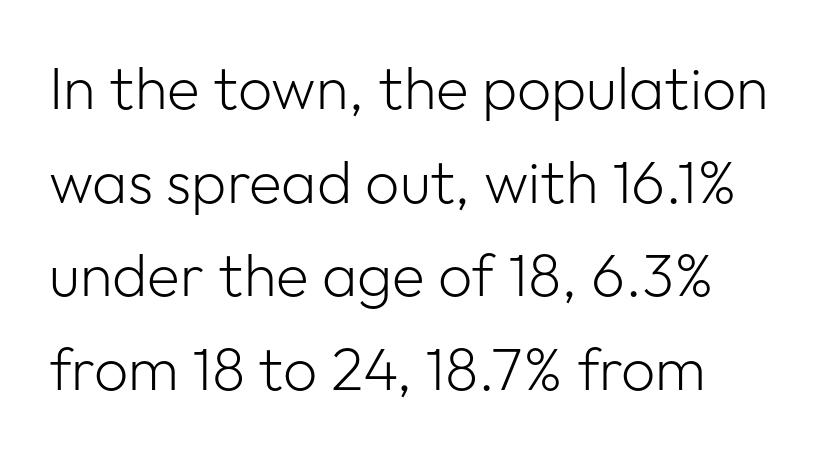
{"serif": "no", "italic": "no", "bold": "no", "weight": "light", "width": "normal", "stroke_contrast": "low", "x_height": "medium", "monospaced": "no", "underline": "no", "line_spacing": "normal", "line_spacing_ratio": 1.56, "letter_spacing": "normal", "letter_spacing_em": 0.0, "glyph_px": 60}
